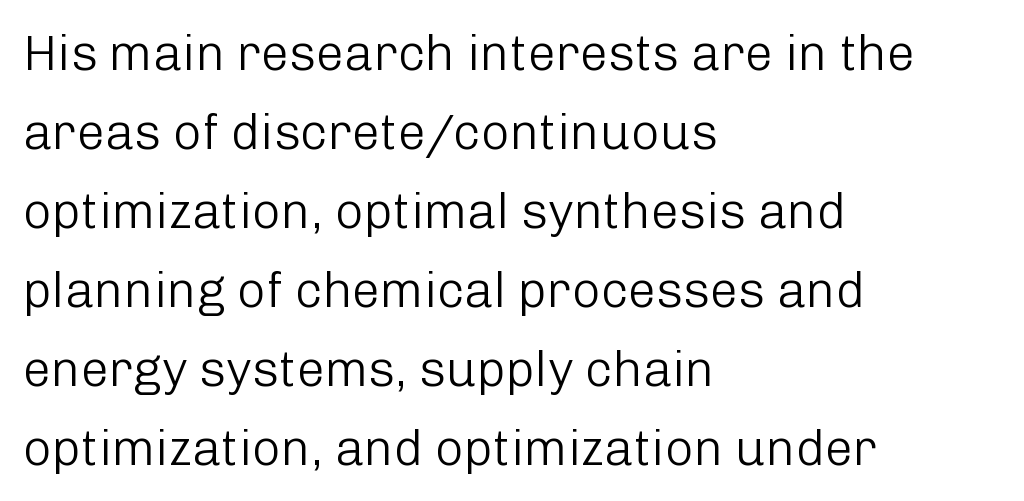
The area under the type is left untouched. This sample is left-justified, so line endings fall wherever the words run out. Caption: standard tracking, unaltered. Does the lettering tilt? It doesn't — this is upright. Each stroke keeps to a modest, everyday thickness or less.
